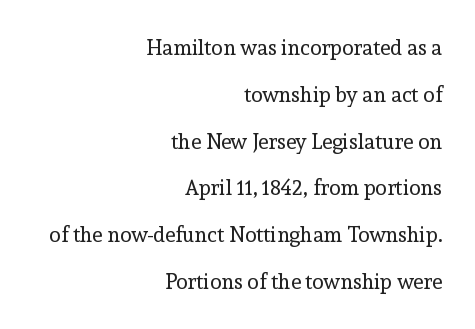
{"italic": "no", "bold": "no", "underline": "no", "align": "right", "line_spacing": "loose", "line_spacing_ratio": 2.23, "letter_spacing": "normal", "letter_spacing_em": 0.0, "glyph_px": 21}
